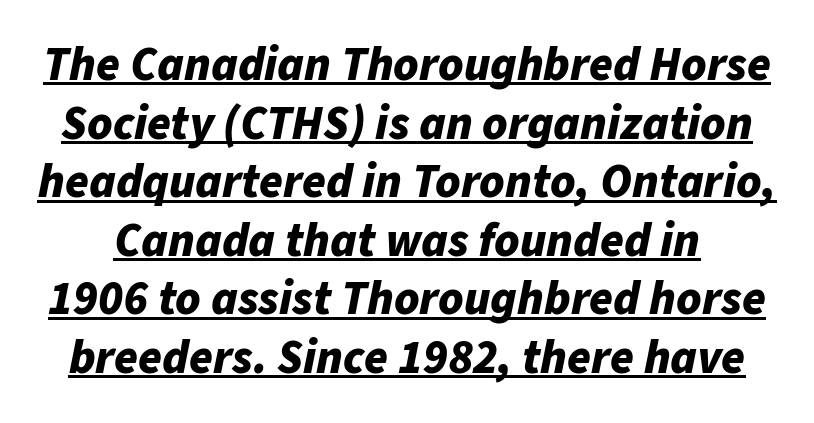
Q: Is the text bold? A: Yes.
Q: Is the text italic (slanted)? A: Yes, it leans right by about 11 degrees.
Q: Is the text underlined? A: Yes.
Q: Is the spacing between letters normal or unusually wide? A: Normal.
Q: Width (condensed, normal, or wide)? A: Normal.
Q: Stroke contrast? A: Low.
Q: x-height? A: Medium.
Q: Monospaced? A: No.
